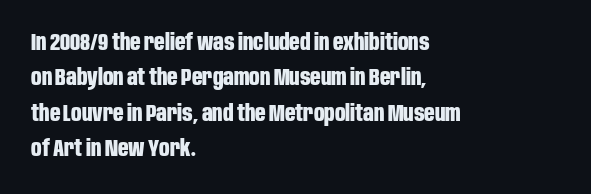
The strip under each line holds only bare page. The designer left line spacing at the default. Typeset ragged right — the left edge is the straight one. Heavy-handed strokes throughout: this text is bold.
